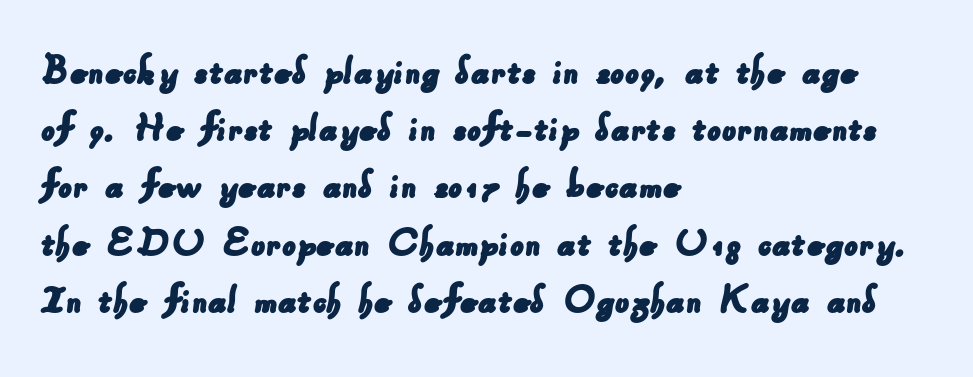
Q: Is the typeface a serif or a sans-serif typeface? A: Sans-serif.
Q: Is the text underlined? A: No.
Q: How is the paragraph aligned? A: Left-aligned.
Q: Is the spacing between letters normal or unusually wide? A: Normal.
Q: Is the spacing between lines tight, normal or loose? A: Normal.
Q: Width (condensed, normal, or wide)? A: Normal.
Q: Stroke contrast? A: Low.
Q: x-height? A: Small.
Q: Monospaced? A: No.
